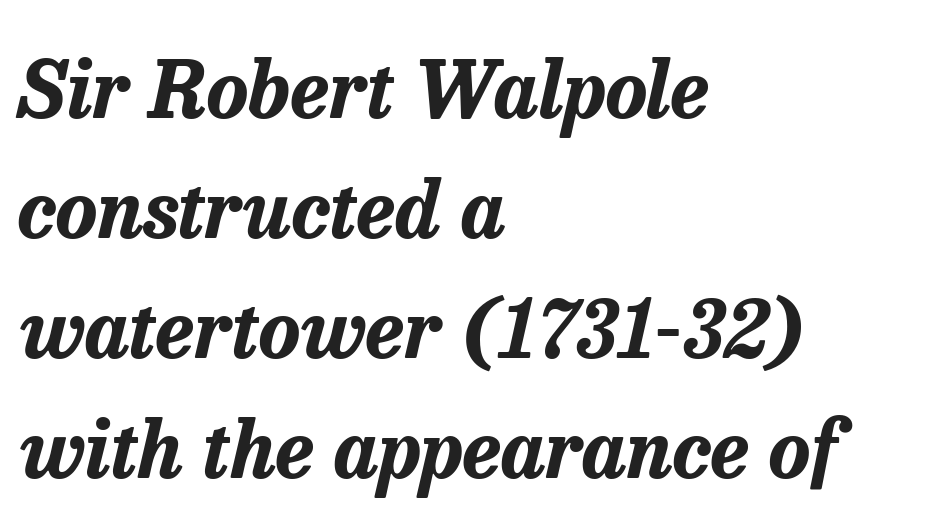
{"italic": "yes", "lean": "right", "slant_degrees": 13, "bold": "yes", "weight": "bold", "width": "normal", "stroke_contrast": "low", "x_height": "medium", "monospaced": "no", "underline": "no", "align": "left", "line_spacing": "normal", "line_spacing_ratio": 1.52, "letter_spacing": "normal", "letter_spacing_em": 0.0, "glyph_px": 79}
